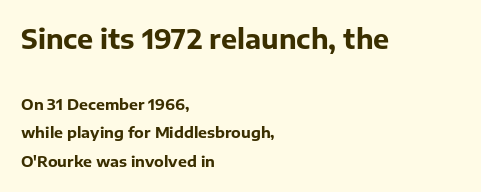
Bold? Absolutely — the strokes are thick and heavy. This sample is left-justified, so line endings fall wherever the words run out. The horizontal fit of the characters is conventional and even. Reading top to bottom, the characters get smaller at the block break.
